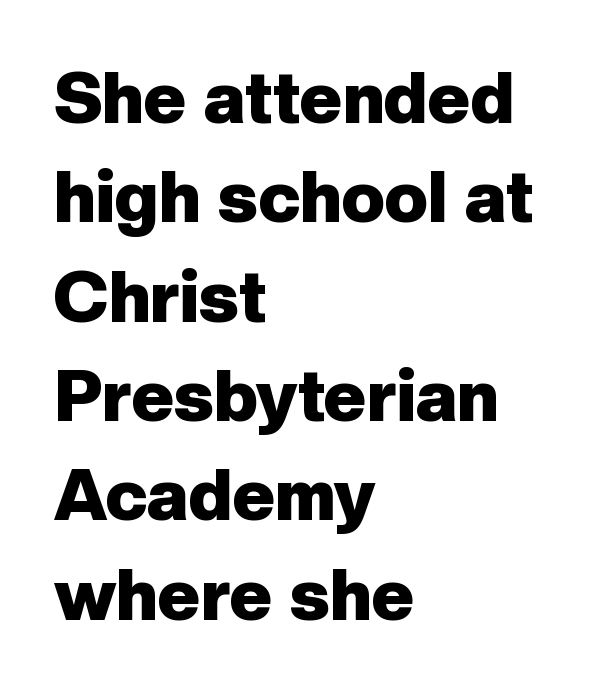
{"serif": "no", "italic": "no", "bold": "yes", "weight": "heavy", "width": "normal", "stroke_contrast": "low", "x_height": "medium", "monospaced": "no", "underline": "no", "align": "left", "line_spacing": "normal", "line_spacing_ratio": 1.38, "letter_spacing": "normal", "letter_spacing_em": 0.0, "glyph_px": 72}
